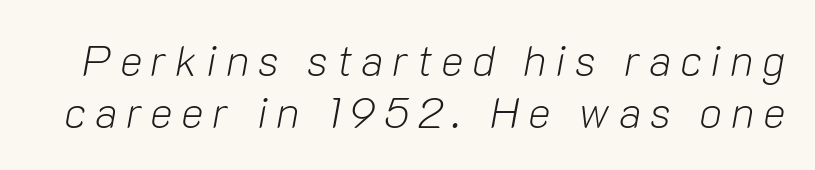
Is this a fixed-width face? No — the glyphs have proportional, varying widths. Students, note that the glyphs here are deliberately spaced far apart. Weight: not bold — regular or lighter. The axis of the letterforms is tilted away from vertical. The area under the type is left untouched.
